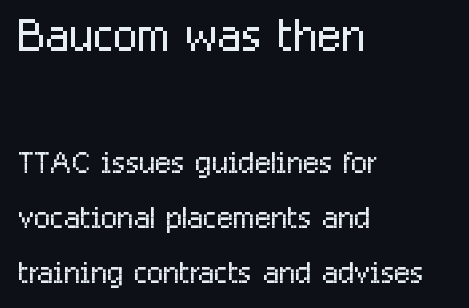
{"serif": "no", "italic": "no", "bold": "no", "weight": "light", "width": "condensed", "stroke_contrast": "low", "x_height": "medium", "monospaced": "no", "underline": "no", "align": "left", "line_spacing": "normal", "line_spacing_ratio": 1.27, "letter_spacing": "normal", "letter_spacing_em": 0.0, "larger_block": "first", "size_ratio": 1.49, "glyph_px": 64}
